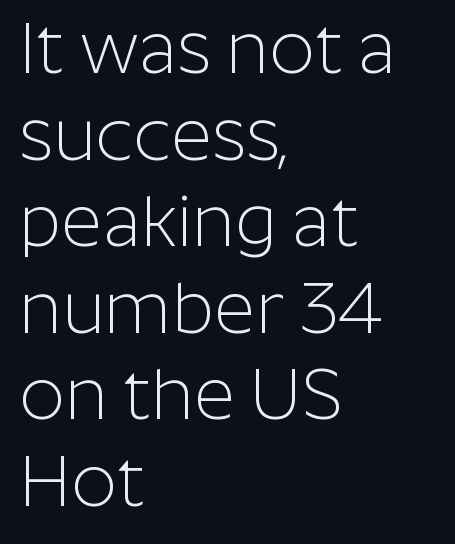
Q: Is the text bold? A: No.
Q: Is the text italic (slanted)? A: No, it is upright.
Q: Is the typeface a serif or a sans-serif typeface? A: Sans-serif.
Q: Is the text underlined? A: No.
Q: How is the paragraph aligned? A: Left-aligned.
Q: Is the spacing between letters normal or unusually wide? A: Normal.
Q: Width (condensed, normal, or wide)? A: Normal.
Q: Stroke contrast? A: Low.
Q: x-height? A: Medium.
Q: Monospaced? A: No.
